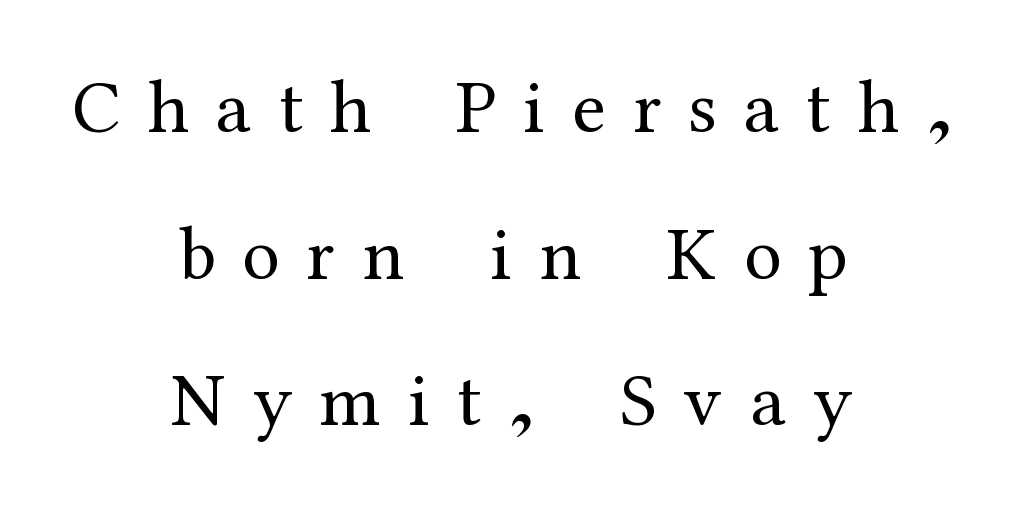
{"serif": "yes", "italic": "no", "bold": "no", "weight": "regular", "width": "normal", "stroke_contrast": "medium", "x_height": "medium", "monospaced": "no", "underline": "no", "align": "center", "line_spacing": "loose", "line_spacing_ratio": 1.93, "letter_spacing": "wide", "letter_spacing_em": 0.36, "glyph_px": 76}
